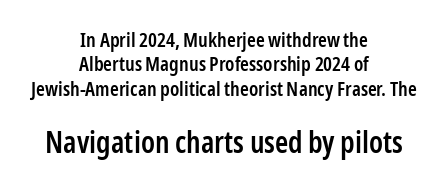
This is the regular roman posture of the typeface. Two sizes are in play, and the larger belongs to the second block. Letter spacing: default. Lines of text with bare space underneath. Regarding serifs, this sample does without them.
